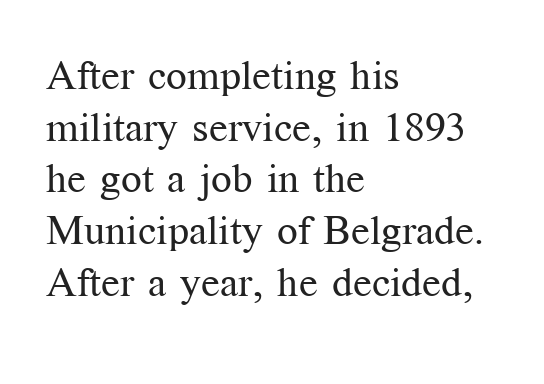
Caption: face not bold, strokes unweighted. The passage shown is typeset with a serif family. You could not count columns in this text — the font is proportionally spaced. Beneath every word, the page is bare. A typesetter would mark this as roman, not italic. Each word holds together tightly as a unit, with standard inter-letter gaps.
